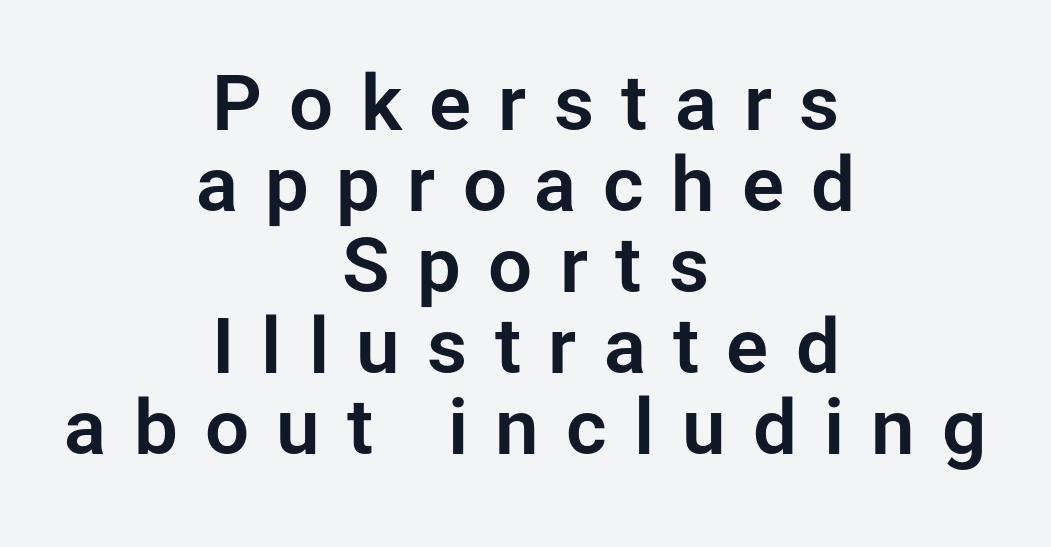
{"serif": "no", "italic": "no", "width": "normal", "stroke_contrast": "low", "x_height": "medium", "monospaced": "no", "underline": "no", "align": "center", "line_spacing": "tight", "line_spacing_ratio": 1.04, "letter_spacing": "wide", "letter_spacing_em": 0.35, "glyph_px": 78}
